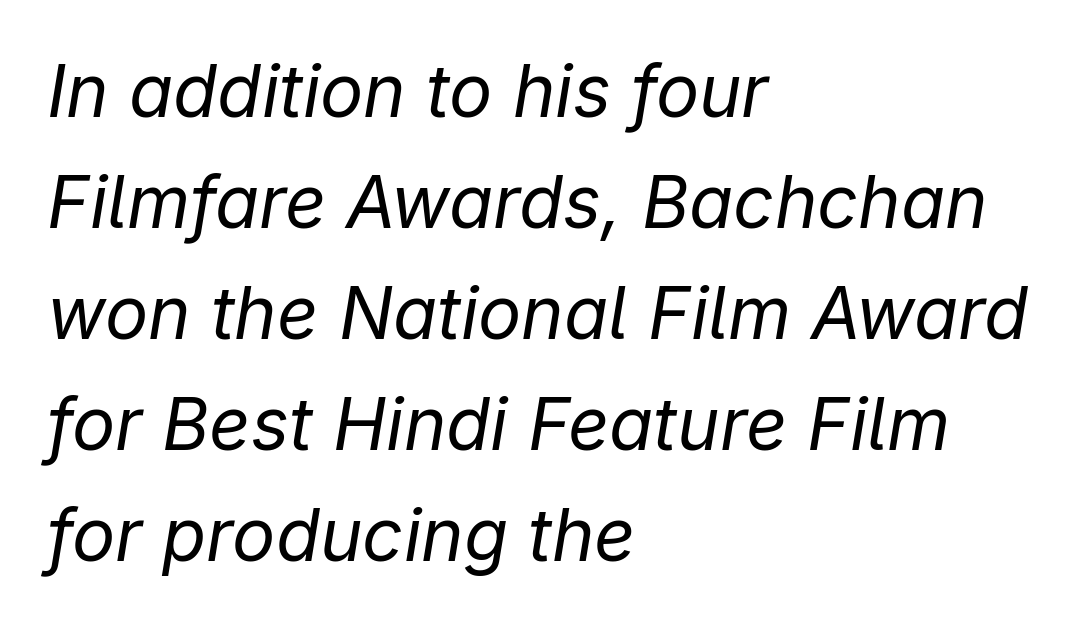
Q: Is the text bold? A: No.
Q: Is the text italic (slanted)? A: Yes, it leans right by about 9 degrees.
Q: Is the text underlined? A: No.
Q: How is the paragraph aligned? A: Left-aligned.
Q: Is the spacing between letters normal or unusually wide? A: Normal.
Q: Is the spacing between lines tight, normal or loose? A: Normal.
Q: Width (condensed, normal, or wide)? A: Normal.
Q: Stroke contrast? A: Low.
Q: x-height? A: Medium.
Q: Monospaced? A: No.
